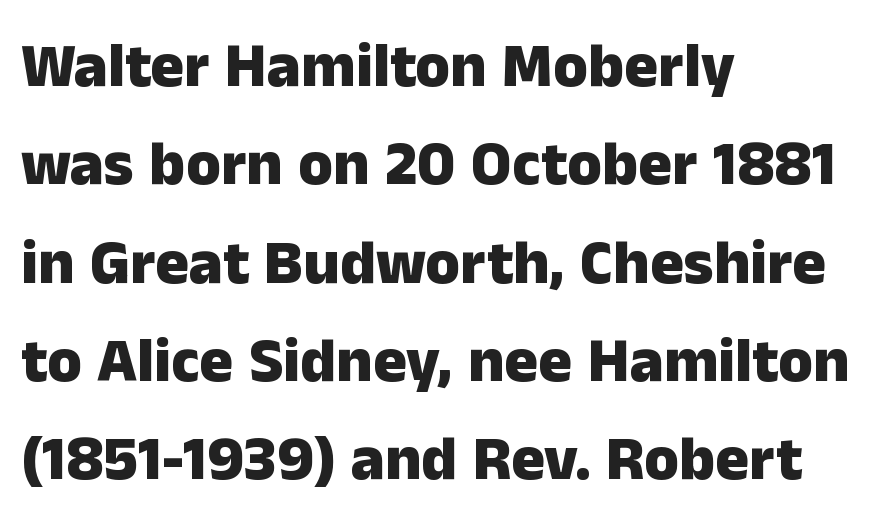
The glyphs are unaccompanied by any horizontal stroke below them. Students, note that the glyphs here touch the page at normal intervals. The typesetting leans heavy: a genuine bold. If you drew a ruler down the left edge, every line would touch it. Reading down the column, the eye jumps a familiar distance to each next line.
